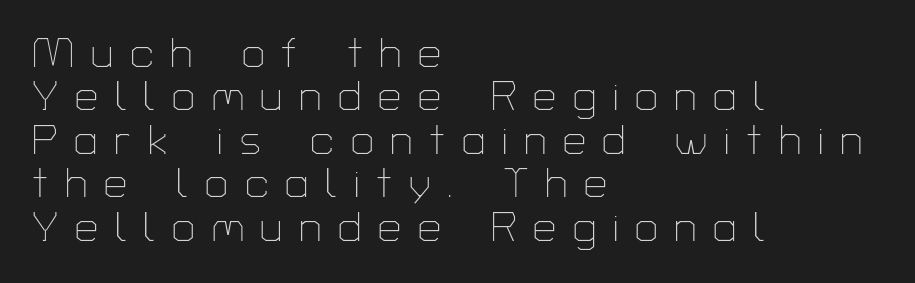
{"serif": "no", "italic": "no", "bold": "no", "weight": "thin", "width": "normal", "stroke_contrast": "low", "x_height": "medium", "monospaced": "no", "underline": "no", "align": "left", "line_spacing": "tight", "line_spacing_ratio": 1.06, "letter_spacing": "wide", "letter_spacing_em": 0.41, "glyph_px": 41}
